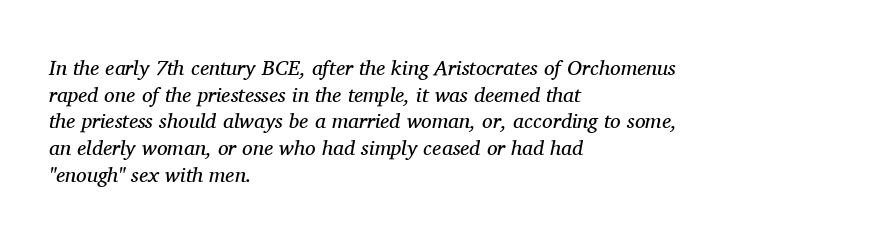
Q: Is the text bold? A: No.
Q: Is the text italic (slanted)? A: Yes, it leans right by about 11 degrees.
Q: Is the text underlined? A: No.
Q: How is the paragraph aligned? A: Left-aligned.
Q: Is the spacing between letters normal or unusually wide? A: Normal.
Q: Is the spacing between lines tight, normal or loose? A: Normal.
